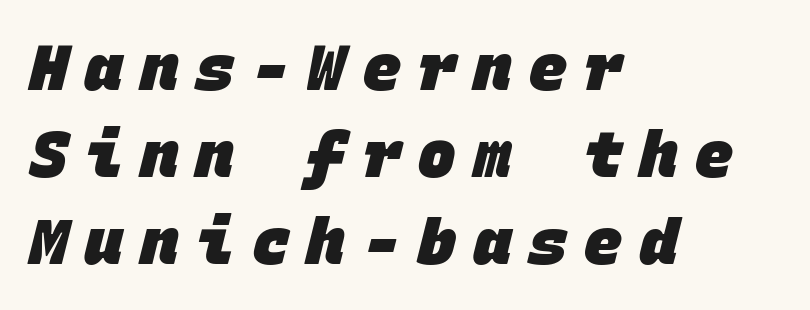
Q: Is the text bold? A: Yes.
Q: Is the typeface a serif or a sans-serif typeface? A: Sans-serif.
Q: Is the text underlined? A: No.
Q: How is the paragraph aligned? A: Left-aligned.
Q: Is the spacing between letters normal or unusually wide? A: Unusually wide.
Q: Is the spacing between lines tight, normal or loose? A: Normal.
Q: Width (condensed, normal, or wide)? A: Normal.
Q: Stroke contrast? A: Low.
Q: x-height? A: Large.
Q: Monospaced? A: Yes.
